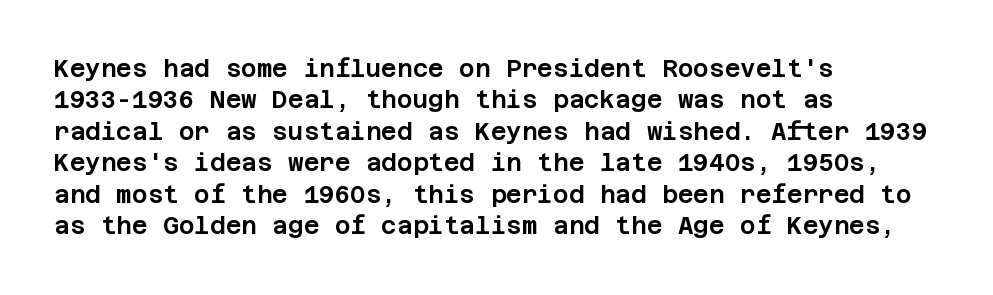
The image shows 24 px text type, upright; set left-aligned, normal line spacing (1.31x), normal letter spacing, not underlined.
